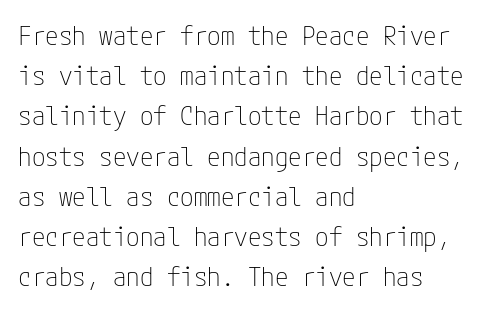
The image shows 27 px text type, upright; set left-aligned, normal line spacing (1.49x), normal letter spacing, not underlined.
